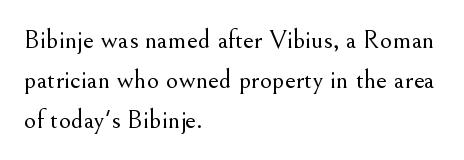
{"italic": "no", "bold": "no", "underline": "no", "align": "left", "line_spacing": "normal", "line_spacing_ratio": 1.48, "letter_spacing": "normal", "letter_spacing_em": 0.0, "glyph_px": 27}
